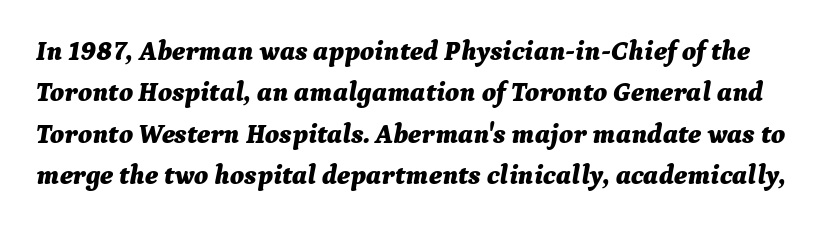
Q: Is the text bold? A: Yes.
Q: Is the text italic (slanted)? A: Yes, it leans right by about 9 degrees.
Q: Is the text underlined? A: No.
Q: Is the spacing between letters normal or unusually wide? A: Normal.
Q: Is the spacing between lines tight, normal or loose? A: Normal.
